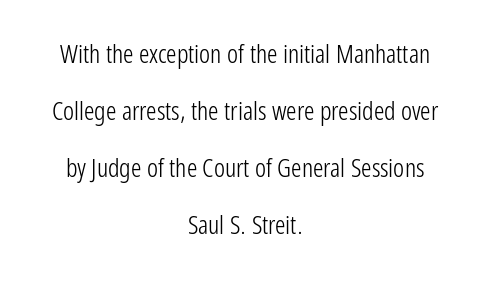
{"italic": "no", "bold": "no", "underline": "no", "align": "center", "line_spacing": "loose", "line_spacing_ratio": 2.19, "letter_spacing": "normal", "letter_spacing_em": 0.0, "glyph_px": 26}
